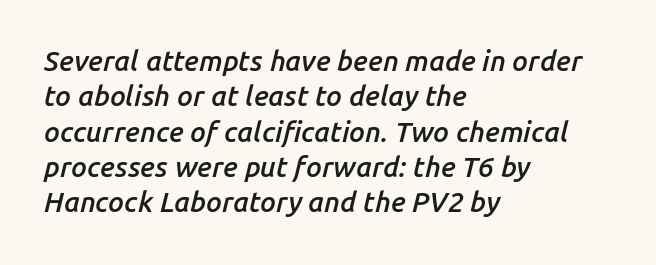
{"italic": "yes", "lean": "right", "slant_degrees": 14, "bold": "semi", "weight": "semibold", "width": "normal", "stroke_contrast": "low", "x_height": "medium", "monospaced": "no", "underline": "no", "align": "left", "line_spacing": "normal", "line_spacing_ratio": 1.26, "letter_spacing": "normal", "letter_spacing_em": 0.0, "glyph_px": 28}
